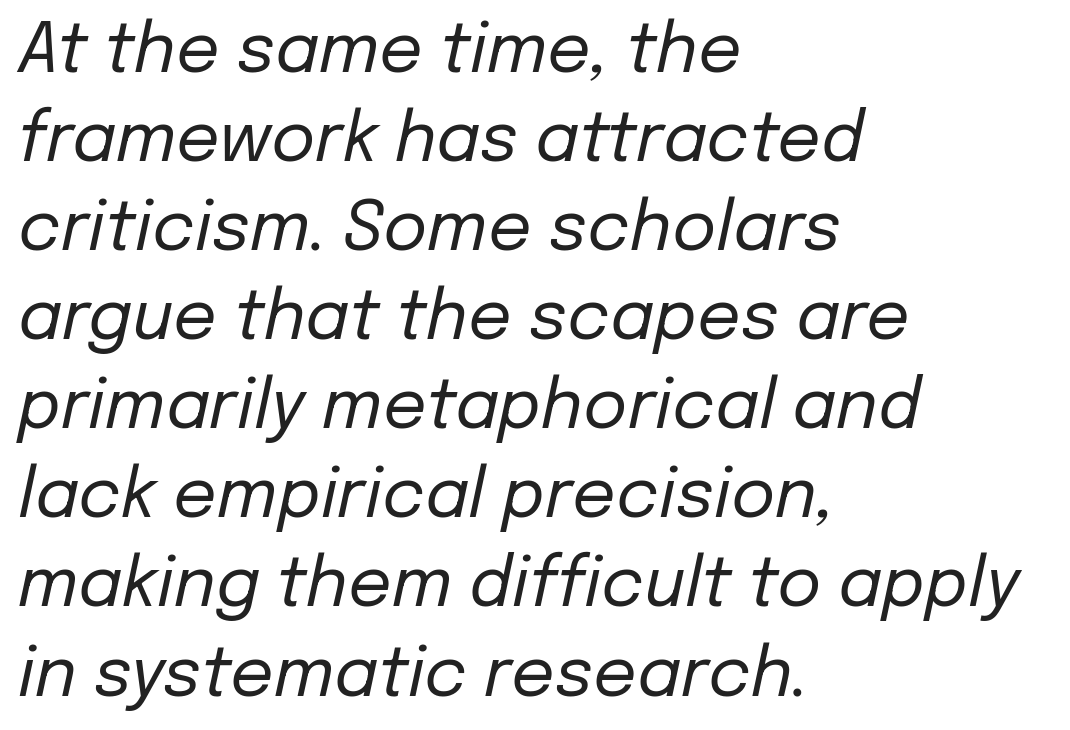
Q: Is the text bold? A: No.
Q: Is the text italic (slanted)? A: Yes, it leans right by about 12 degrees.
Q: Is the text underlined? A: No.
Q: How is the paragraph aligned? A: Left-aligned.
Q: Is the spacing between letters normal or unusually wide? A: Normal.
Q: Is the spacing between lines tight, normal or loose? A: Normal.
Q: Width (condensed, normal, or wide)? A: Normal.
Q: Stroke contrast? A: Low.
Q: x-height? A: Medium.
Q: Monospaced? A: No.
